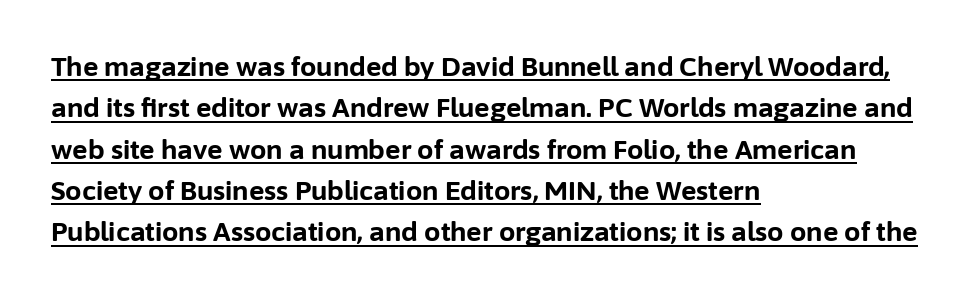
{"italic": "no", "bold": "yes", "underline": "yes", "align": "left", "line_spacing": "normal", "line_spacing_ratio": 1.59, "letter_spacing": "normal", "letter_spacing_em": 0.0, "glyph_px": 26}
